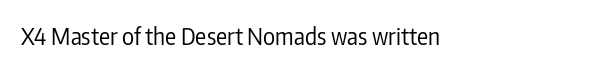
The type is set solid horizontally, with unmodified tracking. Words float on clear page, feet unadorned. A quiet, ordinary-to-light weight characterises the typeface. The type sits square on the baseline with zero lean.
